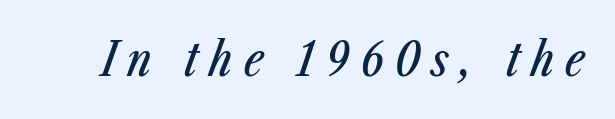
Q: Is the text italic (slanted)? A: Yes, it leans right by about 23 degrees.
Q: Is the text underlined? A: No.
Q: Is the spacing between letters normal or unusually wide? A: Unusually wide.
Q: Width (condensed, normal, or wide)? A: Condensed.
Q: Stroke contrast? A: Low.
Q: x-height? A: Medium.
Q: Monospaced? A: No.
